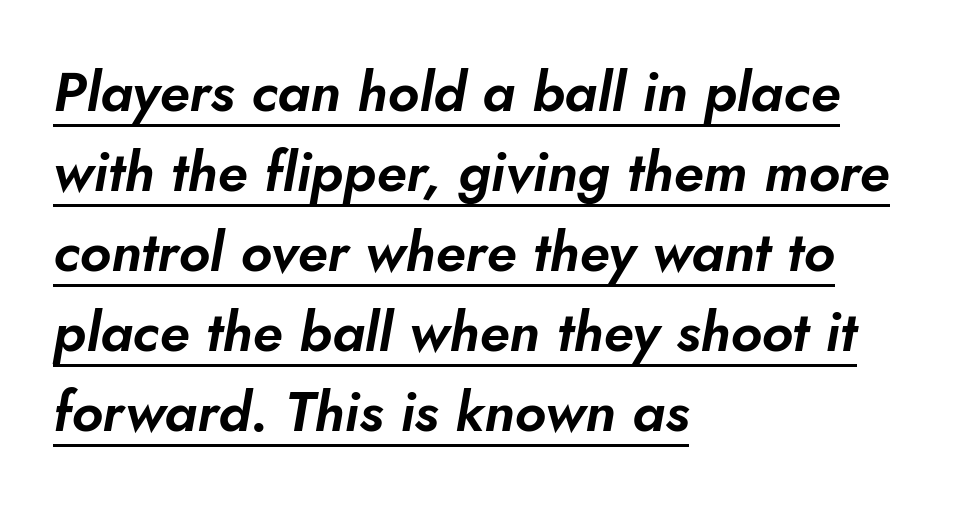
{"italic": "yes", "lean": "right", "slant_degrees": 10, "width": "normal", "stroke_contrast": "low", "x_height": "small", "monospaced": "no", "underline": "yes", "align": "left", "line_spacing": "normal", "line_spacing_ratio": 1.43, "letter_spacing": "normal", "letter_spacing_em": 0.0, "glyph_px": 56}
